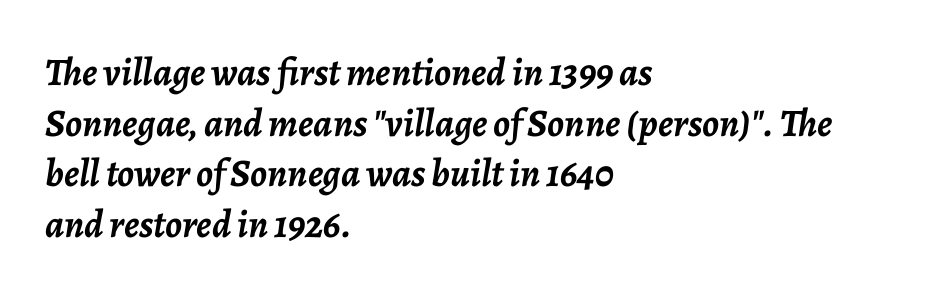
Regarding leading, the lines here are spaced in the standard way. The face used here is rendered with its standard letterfit. The strokes are fattened all the way to bold. Proportional: the letters do not fall into vertical columns. Looking at the ascenders, they clearly lean. Alignment: flush left.
